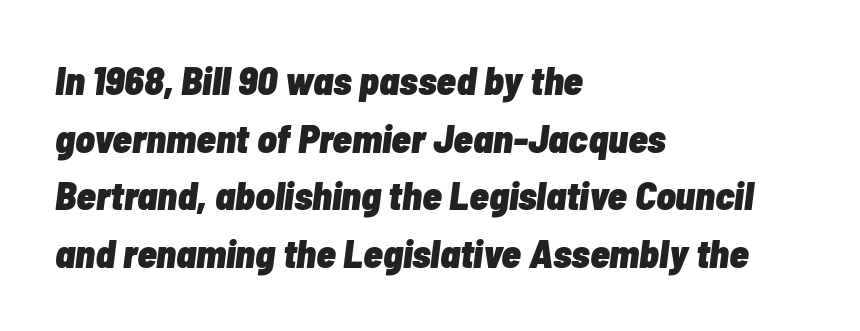
Q: Is the text bold? A: Yes.
Q: Is the text italic (slanted)? A: Yes, it leans right by about 7 degrees.
Q: Is the text underlined? A: No.
Q: How is the paragraph aligned? A: Left-aligned.
Q: Is the spacing between letters normal or unusually wide? A: Normal.
Q: Is the spacing between lines tight, normal or loose? A: Normal.
Q: Width (condensed, normal, or wide)? A: Condensed.
Q: Stroke contrast? A: Low.
Q: x-height? A: Medium.
Q: Monospaced? A: No.
